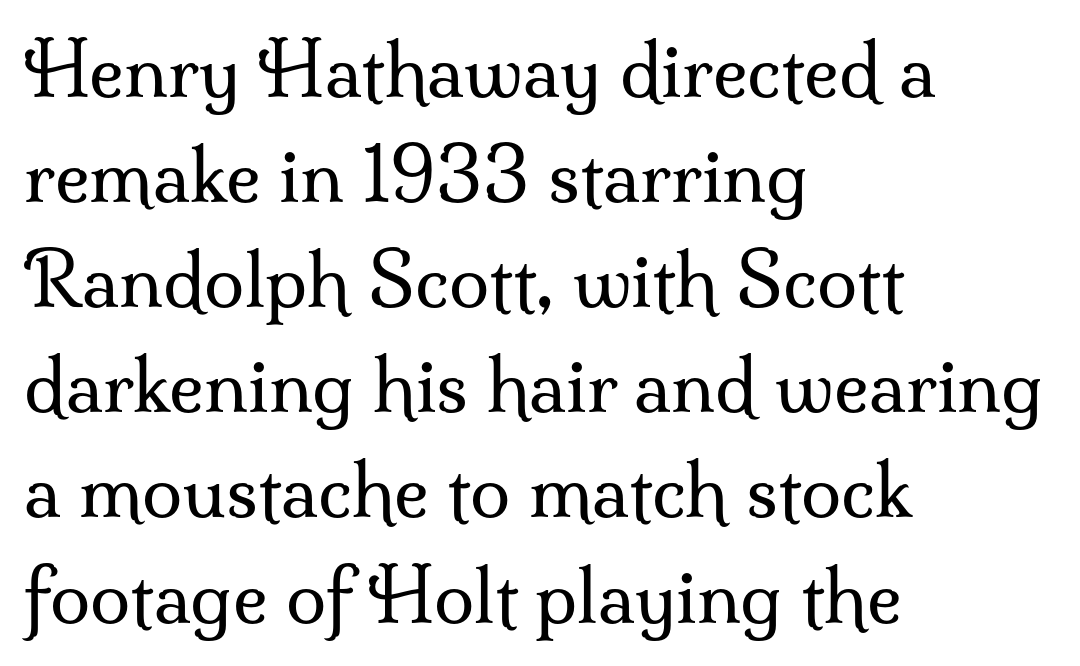
{"serif": "yes", "italic": "no", "bold": "no", "weight": "regular", "width": "normal", "stroke_contrast": "medium", "x_height": "small", "monospaced": "no", "underline": "no", "align": "left", "line_spacing": "normal", "line_spacing_ratio": 1.44, "letter_spacing": "normal", "letter_spacing_em": 0.0, "glyph_px": 73}
